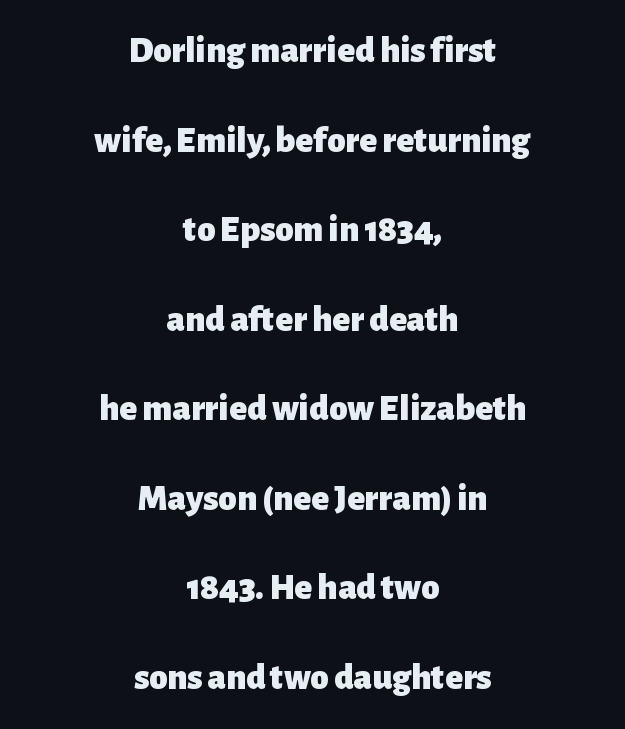
Q: Is the text bold? A: Yes.
Q: Is the text italic (slanted)? A: No, it is upright.
Q: Is the typeface a serif or a sans-serif typeface? A: Sans-serif.
Q: Is the text underlined? A: No.
Q: How is the paragraph aligned? A: Centered.
Q: Is the spacing between letters normal or unusually wide? A: Normal.
Q: Is the spacing between lines tight, normal or loose? A: Loose.
Q: Width (condensed, normal, or wide)? A: Normal.
Q: Stroke contrast? A: Low.
Q: x-height? A: Medium.
Q: Monospaced? A: No.
